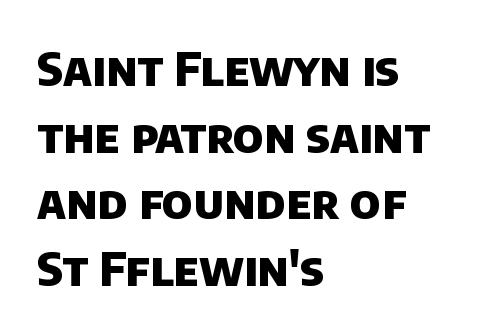
Q: Is the text bold? A: Yes.
Q: Is the typeface a serif or a sans-serif typeface? A: Sans-serif.
Q: Is the text underlined? A: No.
Q: How is the paragraph aligned? A: Left-aligned.
Q: Is the spacing between letters normal or unusually wide? A: Normal.
Q: Is the spacing between lines tight, normal or loose? A: Normal.
Q: Width (condensed, normal, or wide)? A: Normal.
Q: Stroke contrast? A: Low.
Q: x-height? A: Large.
Q: Monospaced? A: No.
